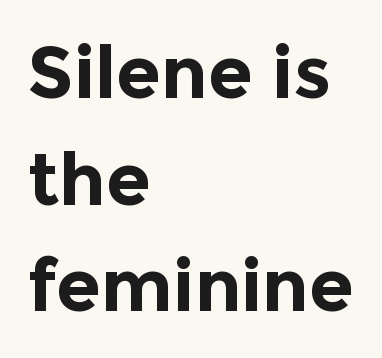
{"serif": "no", "italic": "no", "bold": "yes", "weight": "bold", "width": "normal", "x_height": "medium", "monospaced": "no", "underline": "no", "align": "left", "line_spacing": "normal", "line_spacing_ratio": 1.46, "letter_spacing": "normal", "letter_spacing_em": 0.0, "glyph_px": 73}
